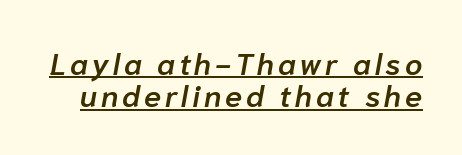
A semibold gives these letters moderate extra thickness, short of bold. This is oblique type, the kind used for emphasis or titles. Varying glyph widths throughout — classic text-font behaviour. Underline: present. The passage shown stacks its lines with hardly any gap.
